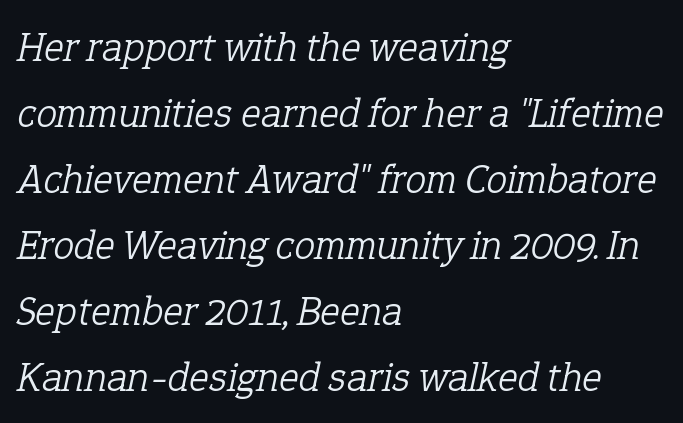
The image shows 42 px light serif type, italic (leaning right); set left-aligned, normal line spacing (1.57x), normal letter spacing, not underlined; low stroke contrast and a medium x-height.
